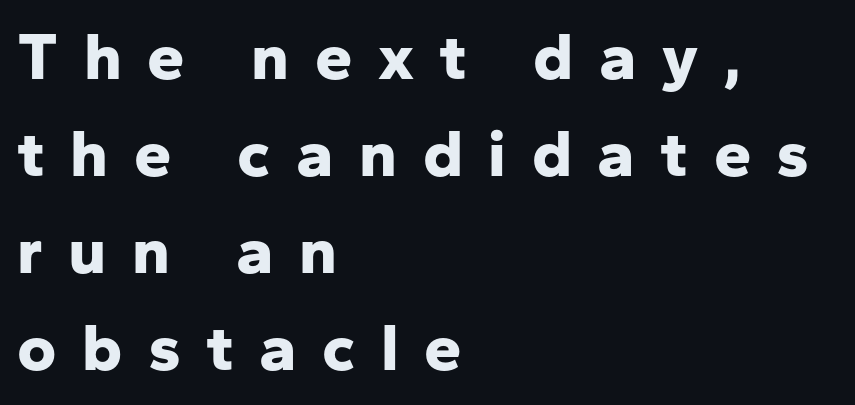
The image shows 67 px bold sans-serif type, upright; set left-aligned, normal line spacing (1.45x), unusually wide letter spacing (+0.38 em), not underlined; low stroke contrast and a medium x-height.
